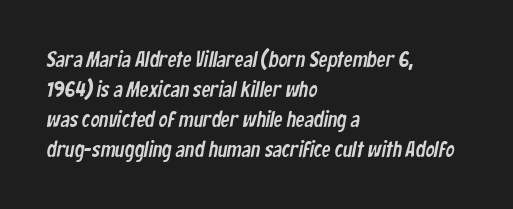
Rows of type keep a routine distance in the vertical direction. A typesetter would call this zero additional tracking. Leftover space on each line is placed entirely after the last word. Descenders are the only things crossing below the line.
